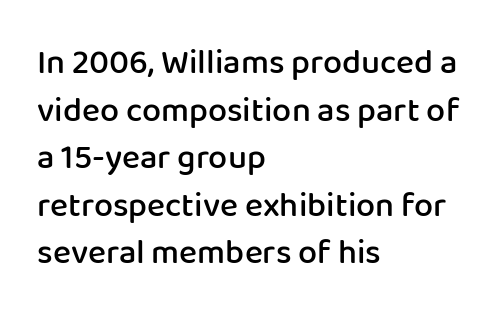
{"serif": "no", "italic": "no", "bold": "semi", "weight": "semibold", "width": "normal", "stroke_contrast": "low", "x_height": "medium", "monospaced": "no", "underline": "no", "align": "left", "line_spacing": "normal", "line_spacing_ratio": 1.4, "letter_spacing": "normal", "letter_spacing_em": 0.0, "glyph_px": 34}
